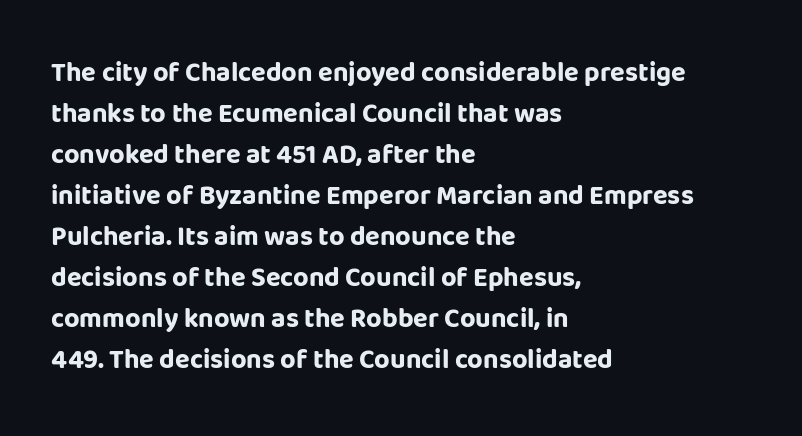
{"italic": "no", "bold": "yes", "underline": "no", "align": "left", "line_spacing": "normal", "line_spacing_ratio": 1.52, "letter_spacing": "normal", "letter_spacing_em": 0.0, "glyph_px": 27}
